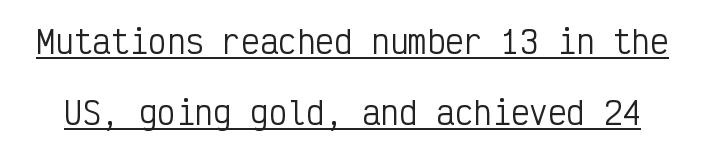
A rule runs beneath these lines of type. The axis of the letterforms is exactly vertical. Nothing unusual about the tracking: characters are spaced as the font intends. Are there feet on the stems? There aren't — it's a sans. Do the characters align in a grid? Yes, the font is monospaced. This block would shrink considerably if given ordinary leading; it's expanded now.
